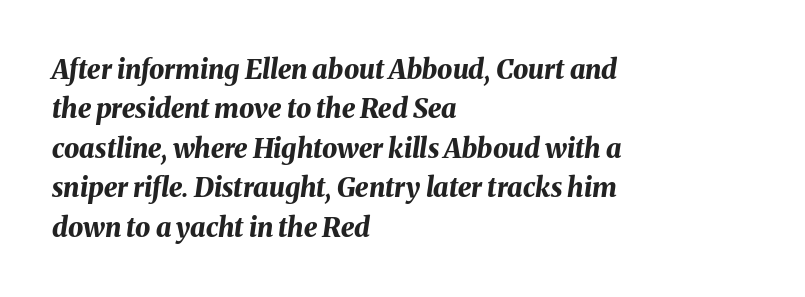
{"italic": "yes", "lean": "right", "slant_degrees": 8, "bold": "yes", "underline": "no", "align": "left", "line_spacing": "normal", "line_spacing_ratio": 1.46, "letter_spacing": "normal", "letter_spacing_em": 0.0, "glyph_px": 27}
